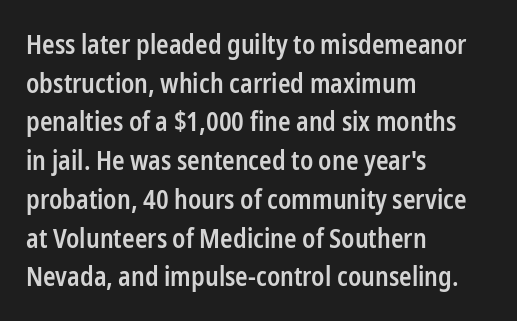
The image shows 26 px text type, upright; set left-aligned, normal line spacing (1.49x), normal letter spacing, not underlined.
